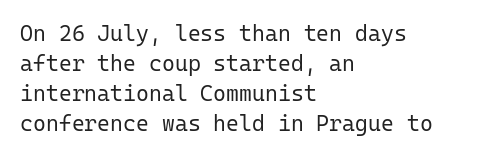
The letterforms sit shoulder to shoulder at normal distance. The space directly below the letters is spotless. Counters stay open thanks to moderate or lighter strokes. The vertical gap from one line to the next is medium. Ascenders rise straight up at ninety degrees. The ragged edge is on the right, which tells us the setting is flush left.
